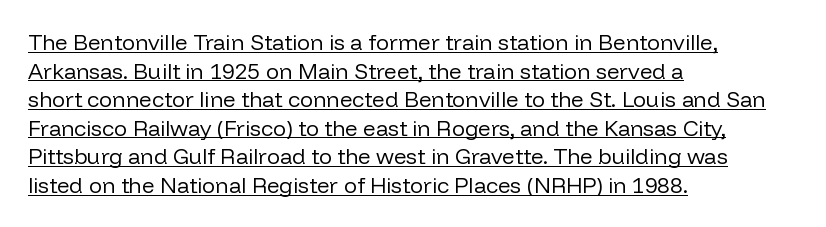
Q: Is the text bold? A: No.
Q: Is the text italic (slanted)? A: No, it is upright.
Q: Is the text underlined? A: Yes.
Q: How is the paragraph aligned? A: Left-aligned.
Q: Is the spacing between letters normal or unusually wide? A: Normal.
Q: Is the spacing between lines tight, normal or loose? A: Normal.
